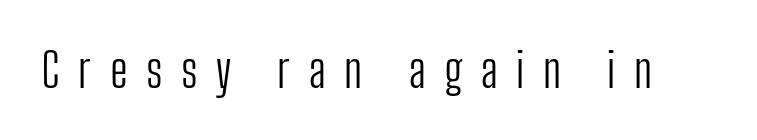
No word sits above an underline. The lettering stays uniformly vertical, giving the passage a roman look. The passage shown is not bold in any degree. Compared with typical body copy, the letter spacing here is much looser.
